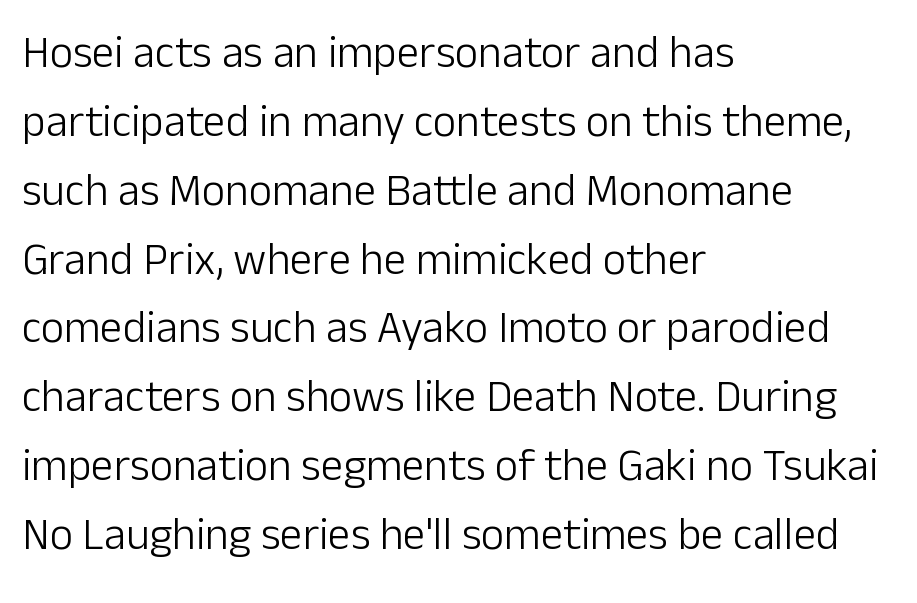
Q: Is the text bold? A: No.
Q: Is the text italic (slanted)? A: No, it is upright.
Q: Is the typeface a serif or a sans-serif typeface? A: Sans-serif.
Q: Is the text underlined? A: No.
Q: How is the paragraph aligned? A: Left-aligned.
Q: Is the spacing between letters normal or unusually wide? A: Normal.
Q: Is the spacing between lines tight, normal or loose? A: Normal.
Q: Width (condensed, normal, or wide)? A: Normal.
Q: Stroke contrast? A: Low.
Q: x-height? A: Medium.
Q: Monospaced? A: No.
